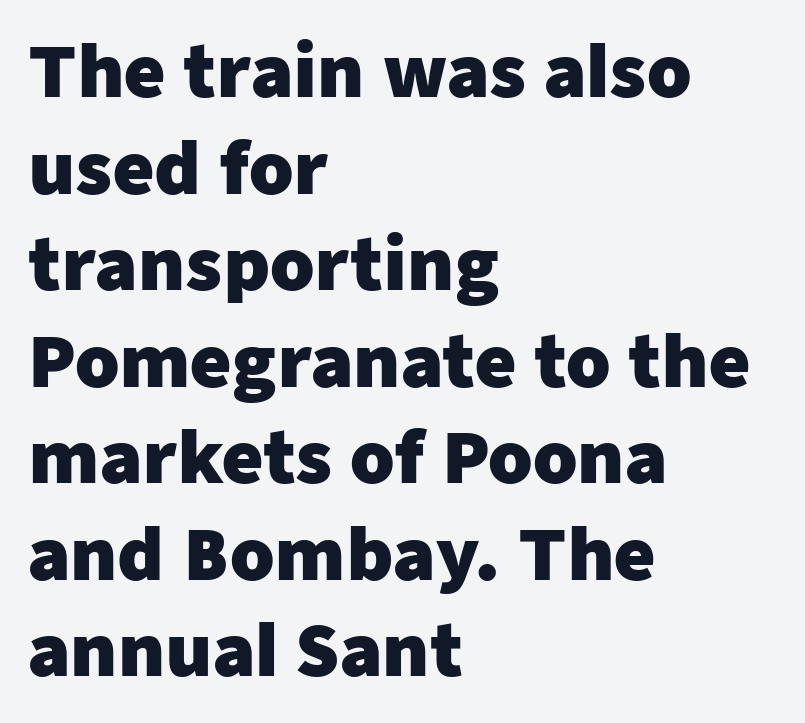
Regular leading. Varying glyph widths throughout — classic text-font behaviour. The letterforms sit shoulder to shoulder at normal distance. This rendering uses left alignment, leaving the right contour irregular. The letters carry no serifs — their stems end cleanly without finishing strokes.
